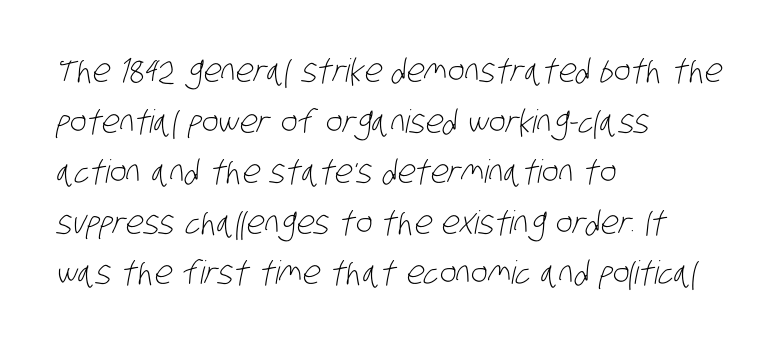
Q: Is the text bold? A: No.
Q: Is the typeface a serif or a sans-serif typeface? A: Sans-serif.
Q: Is the text underlined? A: No.
Q: How is the paragraph aligned? A: Left-aligned.
Q: Is the spacing between letters normal or unusually wide? A: Normal.
Q: Is the spacing between lines tight, normal or loose? A: Normal.
Q: Width (condensed, normal, or wide)? A: Condensed.
Q: Stroke contrast? A: Low.
Q: x-height? A: Large.
Q: Monospaced? A: No.
